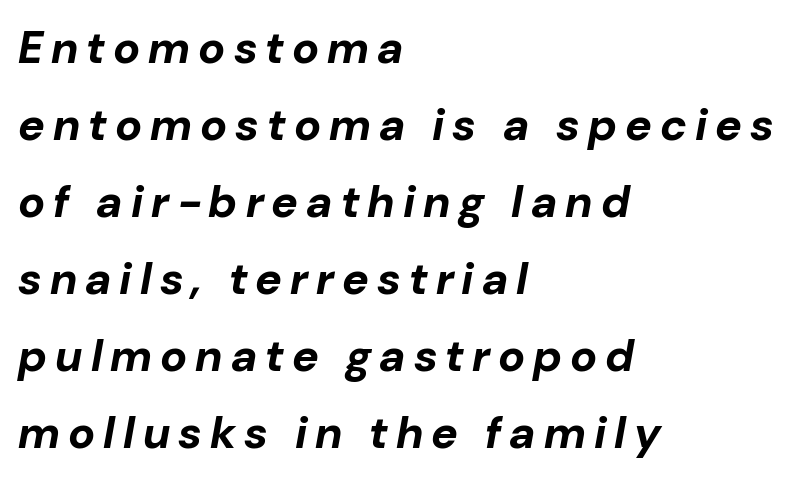
The foot of each line stays bare and open. Style check: oblique. The letters advance in unequal steps, a hallmark of proportional type. Its strokes are broad and dark, the hallmark of bold type.
